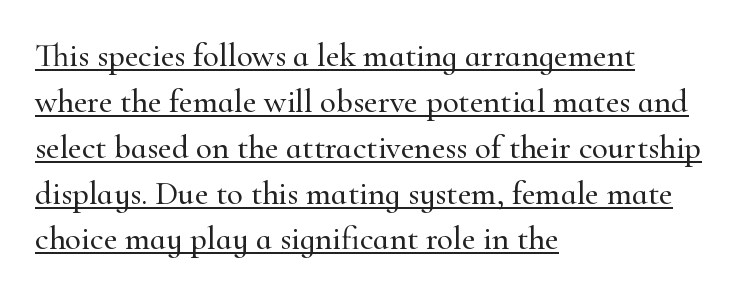
The image shows 33 px serif type, upright; set left-aligned, normal line spacing (1.39x), normal letter spacing, underlined; high stroke contrast and a small x-height.
